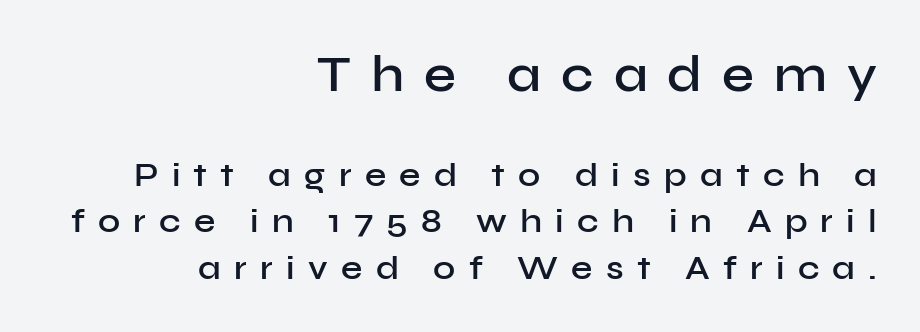
The image shows 51 px semibold sans-serif type, upright; set right-aligned, normal line spacing (1.37x), unusually wide letter spacing (+0.39 em), not underlined; the first (top) block is 1.5x larger; low stroke contrast and a medium x-height.
